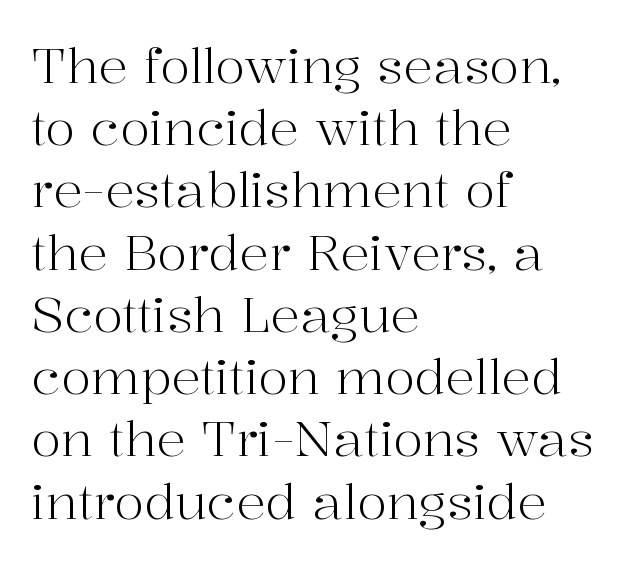
{"serif": "yes", "italic": "no", "bold": "no", "weight": "light", "width": "normal", "stroke_contrast": "high", "x_height": "medium", "monospaced": "no", "underline": "no", "align": "left", "line_spacing": "normal", "line_spacing_ratio": 1.27, "letter_spacing": "normal", "letter_spacing_em": 0.0, "glyph_px": 49}
